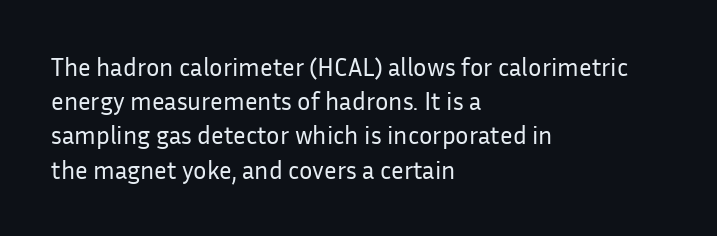
Q: Is the text bold? A: No.
Q: Is the text italic (slanted)? A: No, it is upright.
Q: Is the text underlined? A: No.
Q: How is the paragraph aligned? A: Left-aligned.
Q: Is the spacing between letters normal or unusually wide? A: Normal.
Q: Is the spacing between lines tight, normal or loose? A: Normal.
